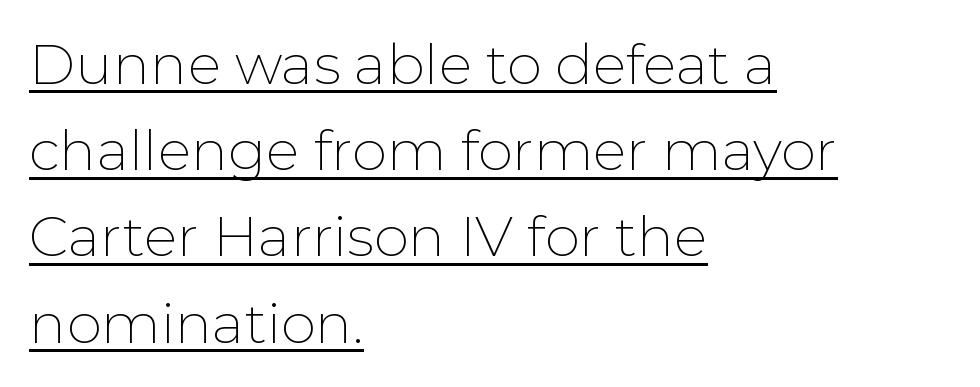
The rendering uses a moderate line-height, typical for paragraphs. This sample has the flowing, uneven cadence of proportional lettering. The rendering anchors every line to the left-hand side. Compared with undecorated copy, this sample adds a rule below the words. Between one letter and the next there's only the usual sliver of space.
